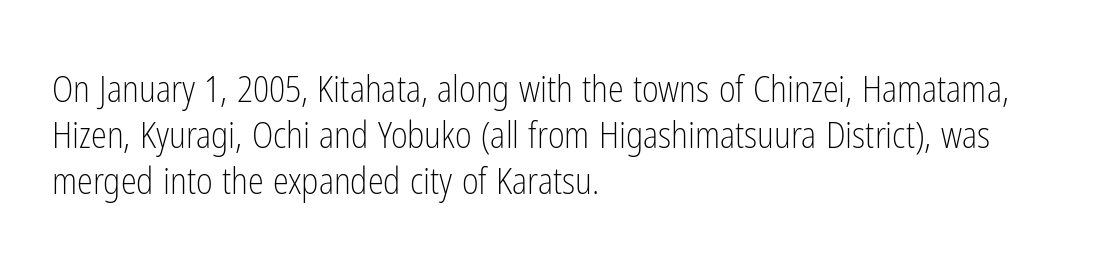
The face looks like a standard text weight, possibly lighter. Honestly, the row spacing looks completely unremarkable. Between one letter and the next there's only the usual sliver of space. The setting favours the left margin, as ordinary paragraphs usually do.
